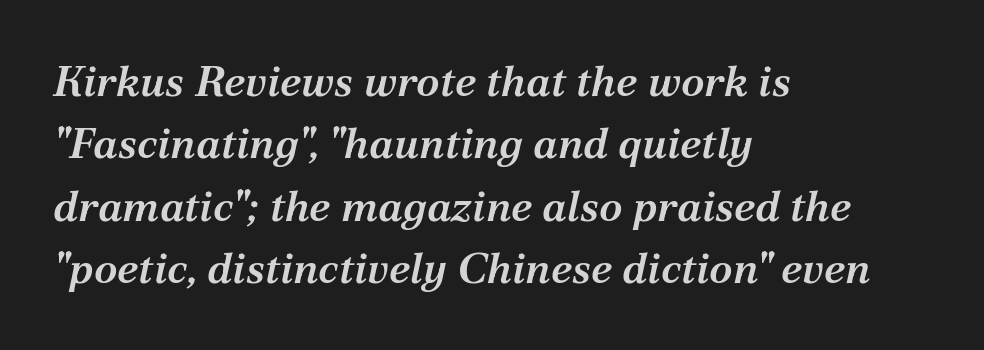
{"serif": "yes", "italic": "yes", "lean": "right", "slant_degrees": 12, "bold": "semi", "weight": "semibold", "width": "normal", "stroke_contrast": "medium", "x_height": "medium", "monospaced": "no", "underline": "no", "align": "left", "line_spacing": "normal", "line_spacing_ratio": 1.45, "letter_spacing": "normal", "letter_spacing_em": 0.0, "glyph_px": 43}
